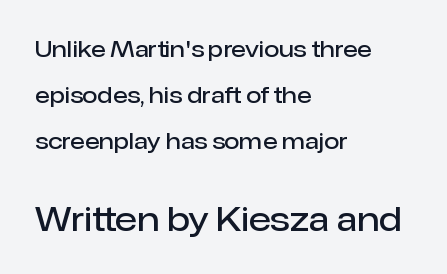
Characters follow at the spacing the type designer built in. The emphasis by scale lands on block number two, below. Is the type bold? Partly — it's a semibold, heavier than regular but not fully bold. Check where the strokes stop: nothing finishes them off — pure sans. Posture: straight, roman, zero tilt. Do the characters align in a grid? No, the font is proportional.
